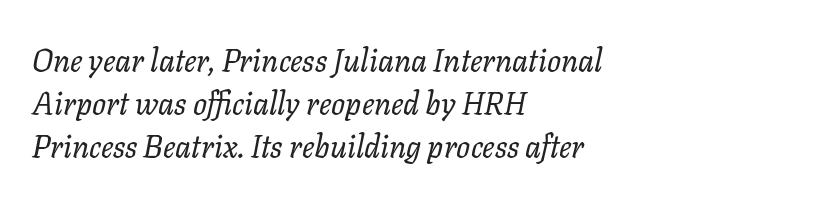
The image shows 31 px regular-weight type, italic (leaning right); set left-aligned, normal line spacing (1.38x), normal letter spacing, not underlined; low stroke contrast and a medium x-height.
